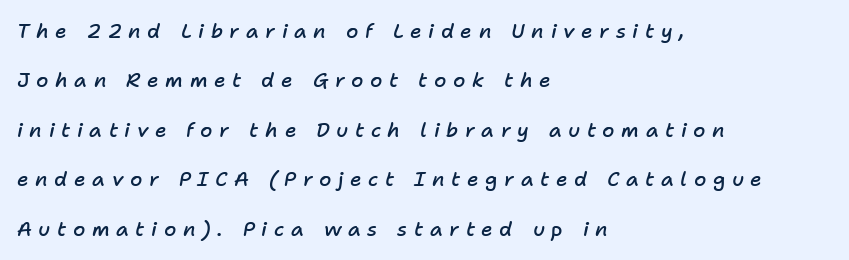
The image shows 20 px text type, italic (leaning right); set left-aligned, loose line spacing (2.47x), unusually wide letter spacing (+0.33 em), not underlined.
